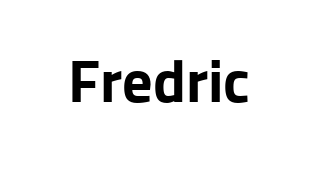
{"serif": "no", "italic": "no", "bold": "yes", "weight": "bold", "width": "normal", "stroke_contrast": "low", "x_height": "medium", "monospaced": "no", "underline": "no", "letter_spacing": "normal", "letter_spacing_em": 0.0, "glyph_px": 60}
